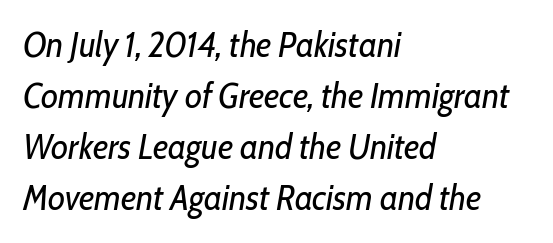
{"italic": "yes", "lean": "right", "slant_degrees": 10, "bold": "no", "weight": "regular", "width": "condensed", "stroke_contrast": "low", "x_height": "medium", "monospaced": "no", "underline": "no", "align": "left", "line_spacing": "normal", "line_spacing_ratio": 1.46, "letter_spacing": "normal", "letter_spacing_em": 0.0, "glyph_px": 35}
